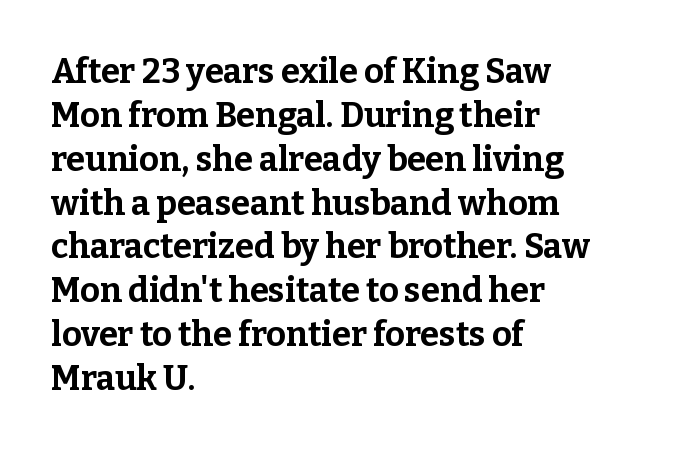
Q: Is the text bold? A: Yes.
Q: Is the text italic (slanted)? A: No, it is upright.
Q: Is the typeface a serif or a sans-serif typeface? A: Serif.
Q: Is the text underlined? A: No.
Q: How is the paragraph aligned? A: Left-aligned.
Q: Is the spacing between letters normal or unusually wide? A: Normal.
Q: Is the spacing between lines tight, normal or loose? A: Normal.
Q: Width (condensed, normal, or wide)? A: Normal.
Q: Stroke contrast? A: Low.
Q: x-height? A: Medium.
Q: Monospaced? A: No.
